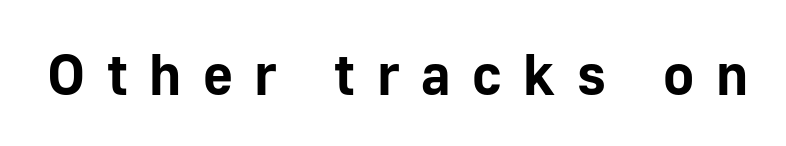
{"serif": "no", "italic": "no", "bold": "yes", "weight": "bold", "width": "normal", "stroke_contrast": "low", "x_height": "medium", "monospaced": "no", "underline": "no", "letter_spacing": "wide", "letter_spacing_em": 0.37, "glyph_px": 58}
